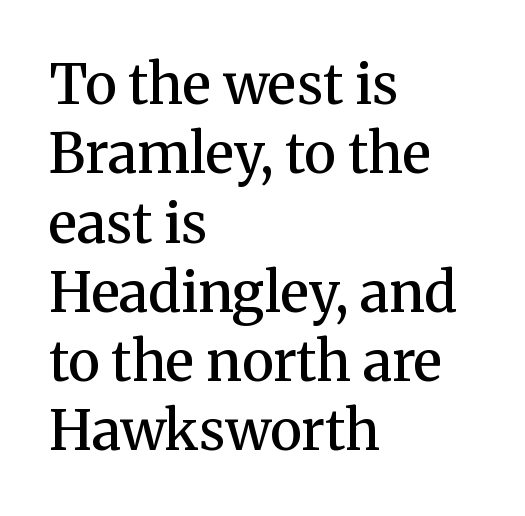
Q: Is the text bold? A: Semi-bold.
Q: Is the text italic (slanted)? A: No, it is upright.
Q: Is the typeface a serif or a sans-serif typeface? A: Serif.
Q: Is the text underlined? A: No.
Q: How is the paragraph aligned? A: Left-aligned.
Q: Is the spacing between letters normal or unusually wide? A: Normal.
Q: Is the spacing between lines tight, normal or loose? A: Normal.
Q: Width (condensed, normal, or wide)? A: Normal.
Q: Stroke contrast? A: Medium.
Q: x-height? A: Medium.
Q: Monospaced? A: No.
